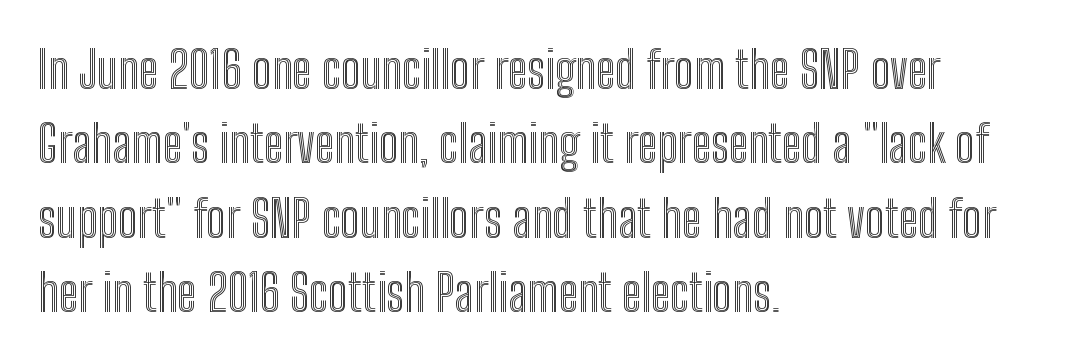
The block of text has a typical density, with ordinary space between rows. You could not count columns in this text — the font is proportionally spaced. Caption: multi-line text, flush left, ragged right. Posture: upright roman. Type without underlining. Nothing unusual about the tracking: characters are spaced as the font intends.
